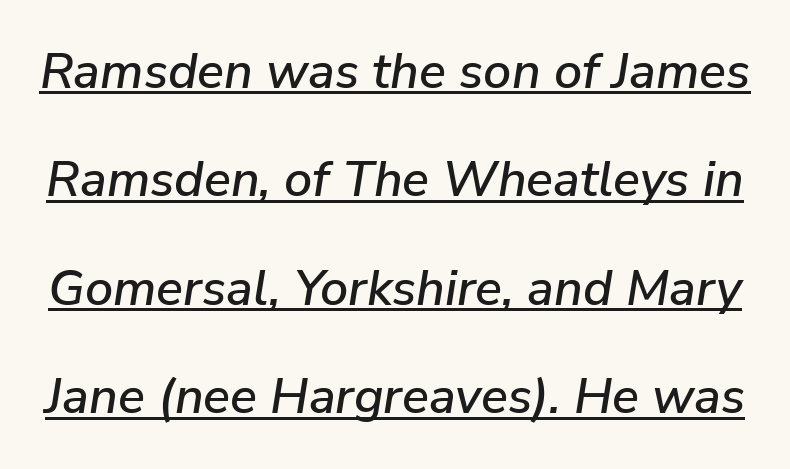
{"italic": "yes", "lean": "right", "slant_degrees": 9, "width": "normal", "stroke_contrast": "low", "x_height": "medium", "monospaced": "no", "underline": "yes", "line_spacing": "loose", "line_spacing_ratio": 2.17, "letter_spacing": "normal", "letter_spacing_em": 0.0, "glyph_px": 50}
